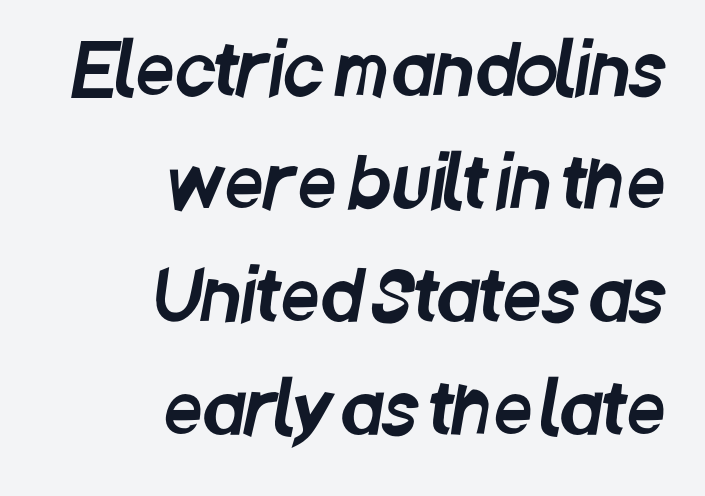
Note: no serifs on the glyphs. Caption: standard tracking, unaltered. The zone under the glyphs is completely vacant. Horizontal bands of white between lines are of average thickness. The text block is weighted toward the right margin, trailing off unevenly leftward.
